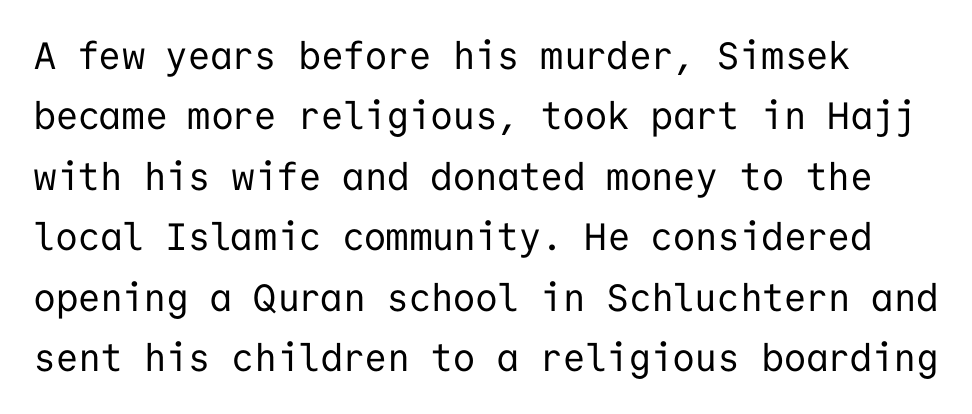
{"serif": "no", "italic": "no", "bold": "no", "weight": "regular", "width": "normal", "stroke_contrast": "low", "x_height": "medium", "monospaced": "yes", "underline": "no", "line_spacing": "normal", "line_spacing_ratio": 1.59, "letter_spacing": "normal", "letter_spacing_em": 0.0, "glyph_px": 38}
